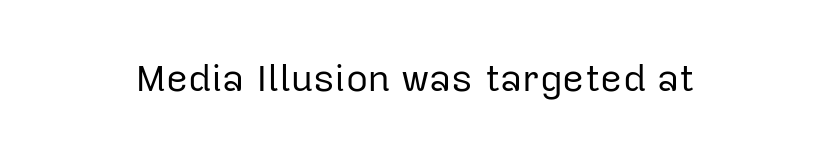
Q: Is the text bold? A: No.
Q: Is the text italic (slanted)? A: No, it is upright.
Q: Is the typeface a serif or a sans-serif typeface? A: Sans-serif.
Q: Is the text underlined? A: No.
Q: Is the spacing between letters normal or unusually wide? A: Normal.
Q: Width (condensed, normal, or wide)? A: Normal.
Q: Stroke contrast? A: Low.
Q: x-height? A: Medium.
Q: Monospaced? A: No.
